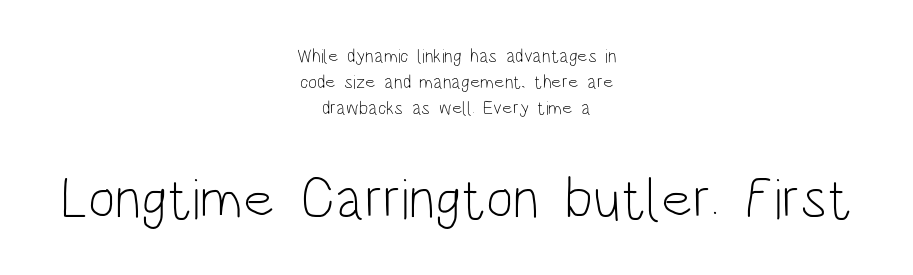
The passage shown is not bold in any degree. Quick note: not italic, upright. If you measured baseline to baseline, you'd find a middling distance. This rendering employs a face without finishing strokes, i.e., a sans-serif. One-word summary of the alignment: center.
